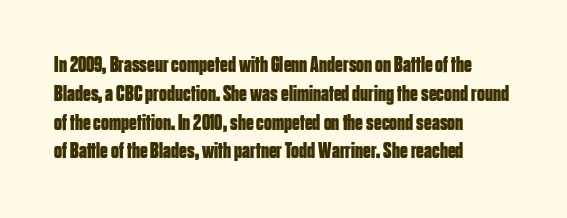
Q: Is the text bold? A: Yes.
Q: Is the text italic (slanted)? A: No, it is upright.
Q: Is the text underlined? A: No.
Q: How is the paragraph aligned? A: Left-aligned.
Q: Is the spacing between letters normal or unusually wide? A: Normal.
Q: Is the spacing between lines tight, normal or loose? A: Normal.
